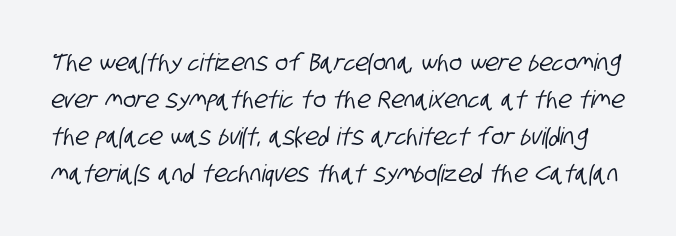
Words float on clear page, feet unadorned. A typesetter would call this zero additional tracking. Students, observe: this is what conventionally led text looks like.
